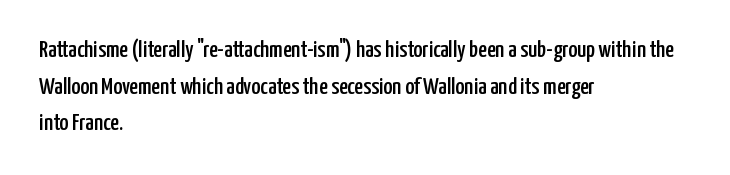
The image shows 24 px text type, upright; set left-aligned, normal line spacing (1.53x), normal letter spacing, not underlined.
